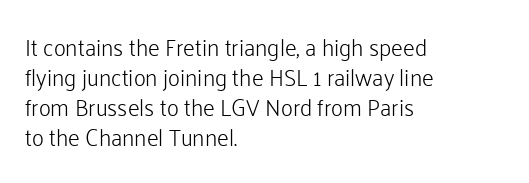
Q: Is the text bold? A: No.
Q: Is the text italic (slanted)? A: No, it is upright.
Q: Is the text underlined? A: No.
Q: How is the paragraph aligned? A: Left-aligned.
Q: Is the spacing between letters normal or unusually wide? A: Normal.
Q: Is the spacing between lines tight, normal or loose? A: Normal.
